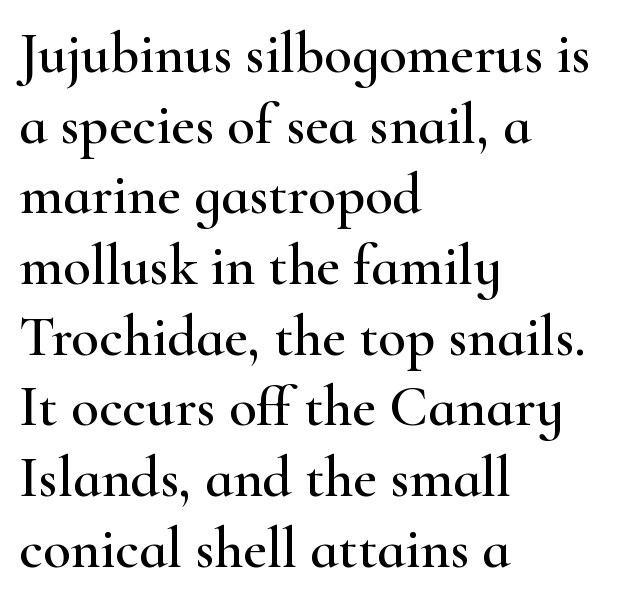
{"serif": "yes", "italic": "no", "width": "wide", "stroke_contrast": "high", "x_height": "small", "monospaced": "no", "underline": "no", "align": "left", "line_spacing_ratio": 1.24, "letter_spacing": "normal", "letter_spacing_em": 0.0, "glyph_px": 57}
